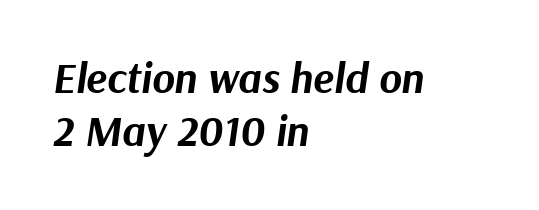
Weight: bold. The words here are not underlined. This sample uses plain, unmodified letter spacing. The letters advance in unequal steps, a hallmark of proportional type. Quick note: italic. The paragraph shown leans on its left margin.
